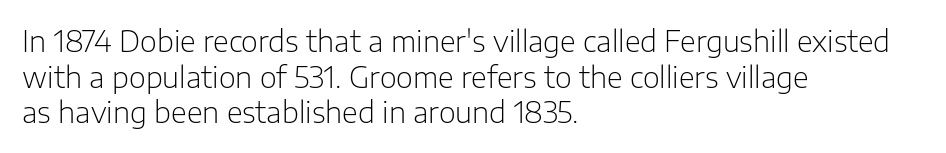
It's the straight-up-and-down kind of type. Lines of text with bare space underneath. Horizontal alignment here is leftward, the default for most running prose. Each letter keeps its own natural width here, so spacing adapts to shape. No feet cap the strokes, marking this as sans-serif type. The typesetting does not lean heavy: it is not bold.
